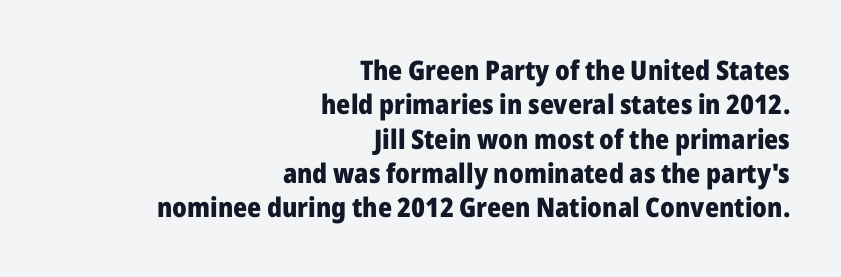
Q: Is the text bold? A: Yes.
Q: Is the text italic (slanted)? A: No, it is upright.
Q: Is the text underlined? A: No.
Q: How is the paragraph aligned? A: Right-aligned.
Q: Is the spacing between letters normal or unusually wide? A: Normal.
Q: Is the spacing between lines tight, normal or loose? A: Normal.
